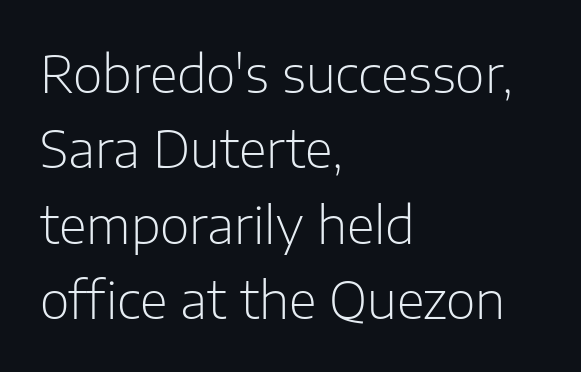
It's the straight-up-and-down kind of type. Layout note: lines flush left. The typesetting does not lean heavy: it is not bold. One glance says typical: line gaps are just what's usual. Standard letterfit; no display-style spreading of the glyphs. A bare baseline throughout the passage.
